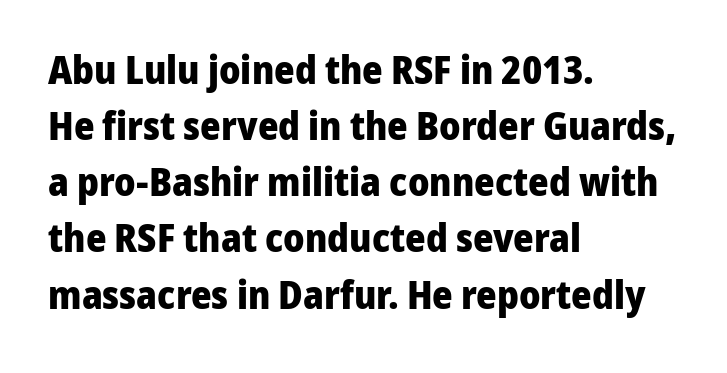
{"serif": "no", "italic": "no", "bold": "yes", "weight": "heavy", "width": "normal", "stroke_contrast": "low", "x_height": "medium", "monospaced": "no", "underline": "no", "align": "left", "line_spacing": "normal", "line_spacing_ratio": 1.44, "letter_spacing": "normal", "letter_spacing_em": 0.0, "glyph_px": 39}
